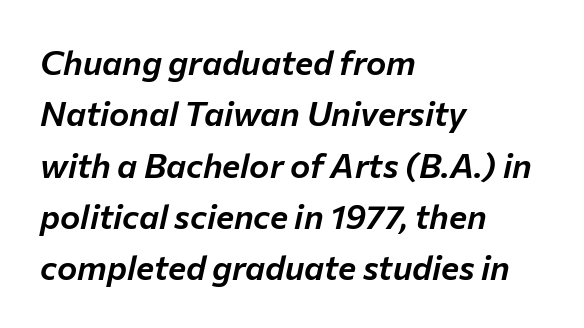
{"italic": "yes", "lean": "right", "slant_degrees": 12, "width": "normal", "stroke_contrast": "low", "x_height": "medium", "monospaced": "no", "underline": "no", "align": "left", "line_spacing": "normal", "line_spacing_ratio": 1.51, "letter_spacing": "normal", "letter_spacing_em": 0.0, "glyph_px": 34}
